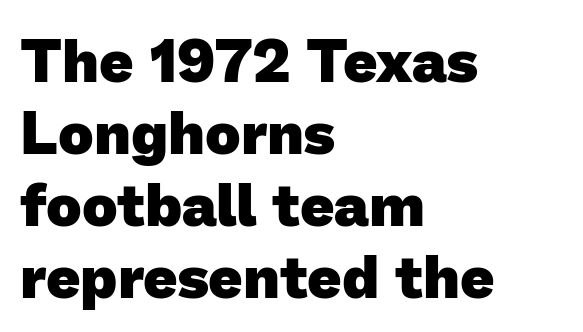
The image shows 60 px heavy sans-serif type; set left-aligned, line spacing 1.2x, normal letter spacing, not underlined; low stroke contrast and a medium x-height.
